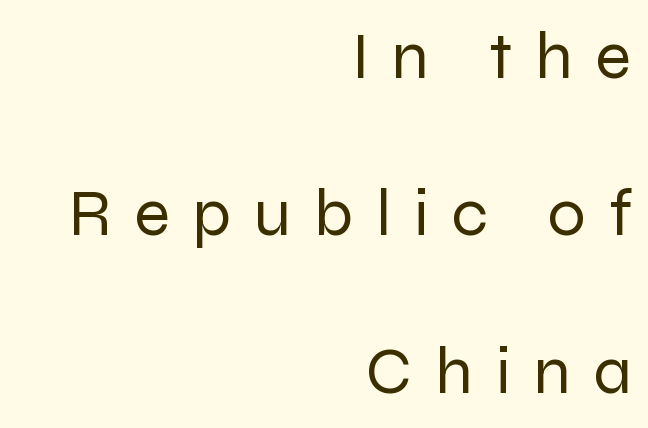
The image shows 67 px regular-weight sans-serif type, upright; set right-aligned, loose line spacing (2.35x), unusually wide letter spacing (+0.34 em), not underlined; low stroke contrast and a medium x-height.
